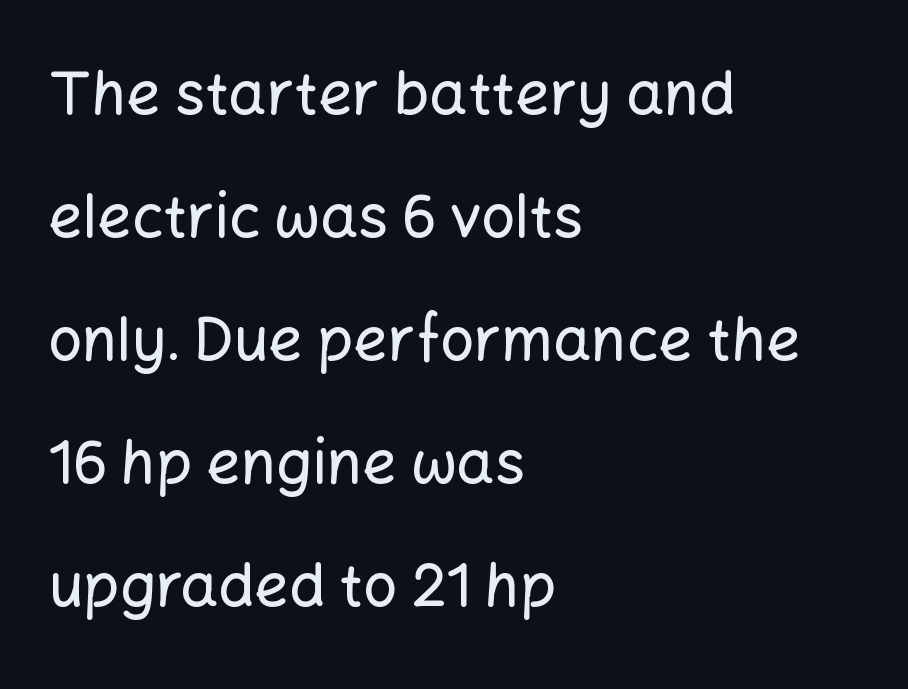
{"serif": "no", "italic": "no", "width": "normal", "stroke_contrast": "low", "x_height": "medium", "monospaced": "no", "underline": "no", "align": "left", "line_spacing": "loose", "line_spacing_ratio": 2.05, "letter_spacing": "normal", "letter_spacing_em": 0.0, "glyph_px": 60}
